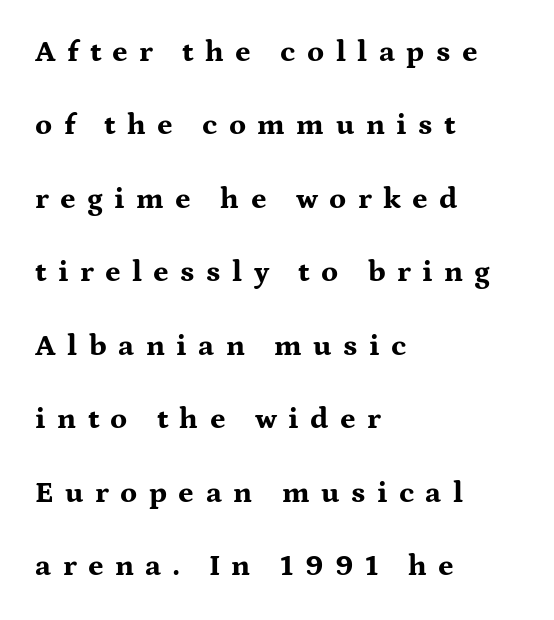
The image shows 30 px bold, wide serif type, upright; set left-aligned, loose line spacing (2.45x), unusually wide letter spacing (+0.38 em), not underlined; medium stroke contrast and a medium x-height.
